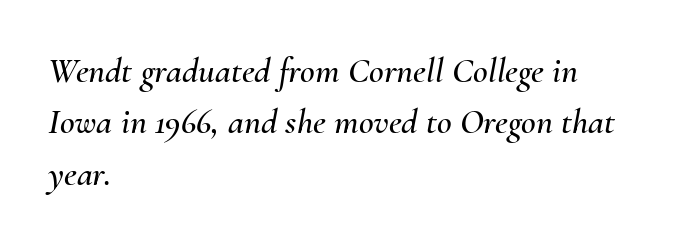
The image shows 36 px text type, italic (leaning right); set left-aligned, normal line spacing (1.43x), normal letter spacing, not underlined; medium stroke contrast and a small x-height.
